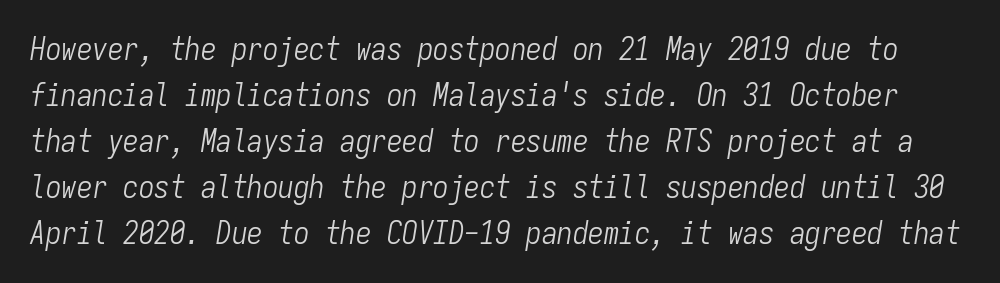
Q: Is the text bold? A: No.
Q: Is the text italic (slanted)? A: Yes, it leans right by about 9 degrees.
Q: Is the text underlined? A: No.
Q: Is the spacing between letters normal or unusually wide? A: Normal.
Q: Is the spacing between lines tight, normal or loose? A: Normal.
Q: Width (condensed, normal, or wide)? A: Condensed.
Q: Stroke contrast? A: Low.
Q: x-height? A: Medium.
Q: Monospaced? A: Yes.
